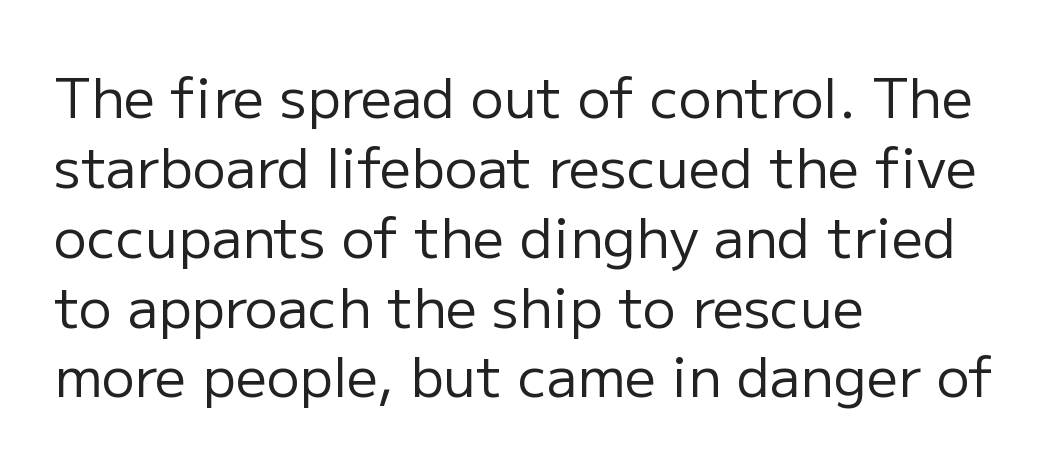
The image shows 55 px regular-weight sans-serif type, upright; set left-aligned, normal line spacing (1.27x), normal letter spacing, not underlined; low stroke contrast and a medium x-height.
